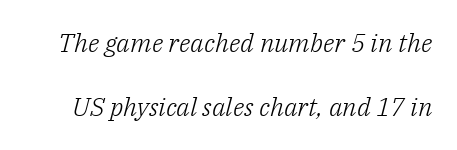
The image shows 26 px text type, italic (leaning right); set loose line spacing (2.48x), normal letter spacing, not underlined.
